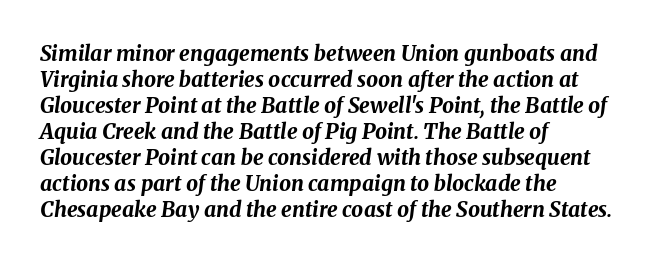
The face used here is rendered with its standard letterfit. You can tell it's italic because the verticals aren't actually vertical. Chunky letters — that's bold for sure. A student would call this left alignment; a typographer would say flush left, rag right. The string is rendered with underlining switched off.
